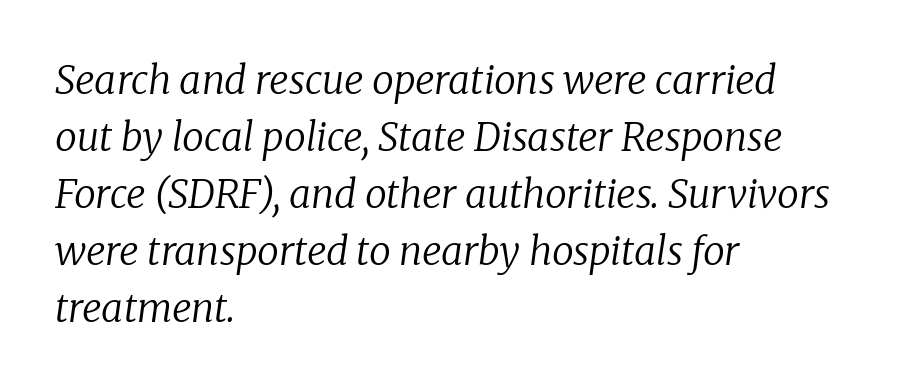
The passage shown is not bold in any degree. Spacing between characters is what you'd get straight out of the box. The paragraph has a hard left edge and a soft right edge. Notice how the stems are inclined rather than vertical — that's the hallmark of italics. Reading down the column, the eye jumps a familiar distance to each next line. Unlike a clean sans, this face finishes its strokes with serifs.
